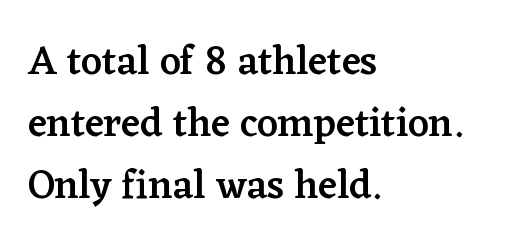
Q: Is the text bold? A: Semi-bold.
Q: Is the text italic (slanted)? A: No, it is upright.
Q: Is the typeface a serif or a sans-serif typeface? A: Serif.
Q: Is the text underlined? A: No.
Q: How is the paragraph aligned? A: Left-aligned.
Q: Is the spacing between letters normal or unusually wide? A: Normal.
Q: Is the spacing between lines tight, normal or loose? A: Normal.
Q: Width (condensed, normal, or wide)? A: Normal.
Q: Stroke contrast? A: Low.
Q: x-height? A: Medium.
Q: Monospaced? A: No.
